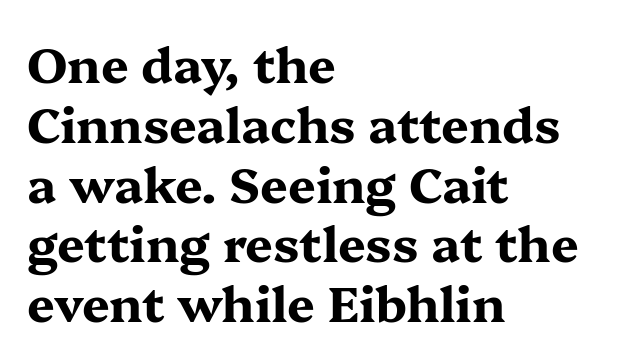
The image shows 49 px bold, wide serif type, upright; set left-aligned, line spacing 1.22x, normal letter spacing, not underlined; medium stroke contrast and a medium x-height.
